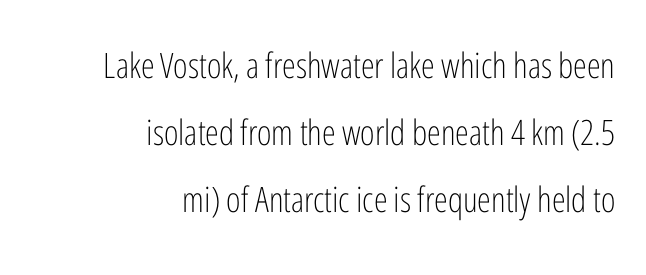
{"serif": "no", "italic": "no", "bold": "no", "weight": "light", "width": "condensed", "stroke_contrast": "low", "x_height": "medium", "monospaced": "no", "underline": "no", "align": "right", "line_spacing": "loose", "line_spacing_ratio": 1.92, "letter_spacing": "normal", "letter_spacing_em": 0.0, "glyph_px": 35}
